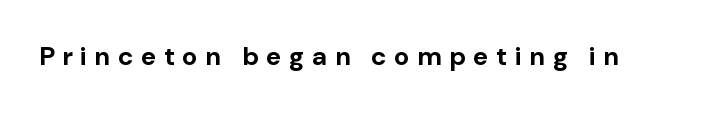
The image shows 26 px bold type, upright; set unusually wide letter spacing (+0.28 em), not underlined.
